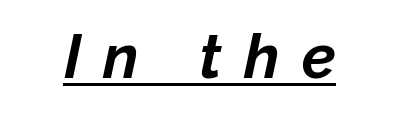
Q: Is the text bold? A: Yes.
Q: Is the text italic (slanted)? A: Yes, it leans right by about 12 degrees.
Q: Is the text underlined? A: Yes.
Q: Is the spacing between letters normal or unusually wide? A: Unusually wide.
Q: Width (condensed, normal, or wide)? A: Normal.
Q: Stroke contrast? A: Low.
Q: x-height? A: Medium.
Q: Monospaced? A: No.
